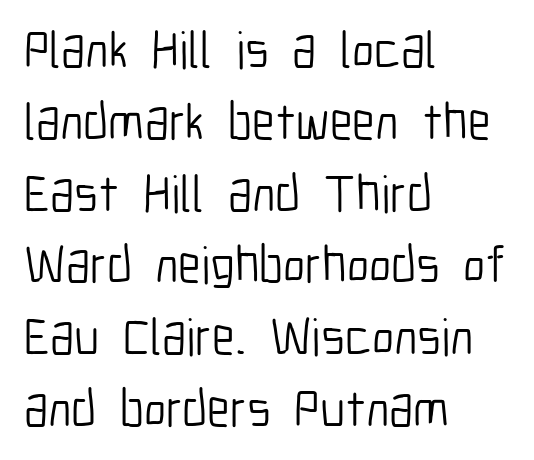
The glyphs are unaccompanied by any horizontal stroke below them. Characters follow at the spacing the type designer built in. The paragraph has a hard left edge and a soft right edge. The lettering stays uniformly vertical, giving the passage a roman look. Here the designer chose a conventional face with non-uniform glyph widths.
